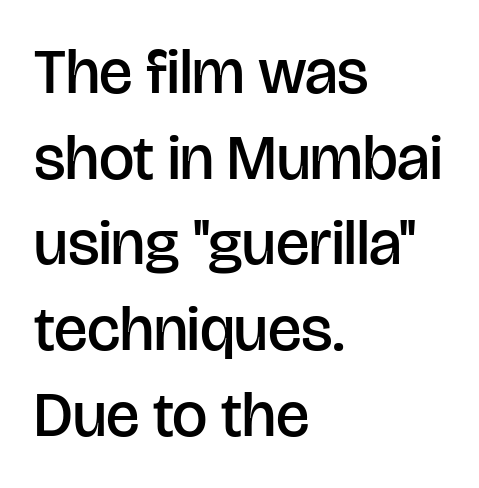
{"serif": "no", "italic": "no", "bold": "semi", "weight": "semibold", "width": "normal", "stroke_contrast": "low", "x_height": "large", "monospaced": "no", "underline": "no", "align": "left", "line_spacing": "normal", "line_spacing_ratio": 1.36, "letter_spacing": "normal", "letter_spacing_em": 0.0, "glyph_px": 63}
